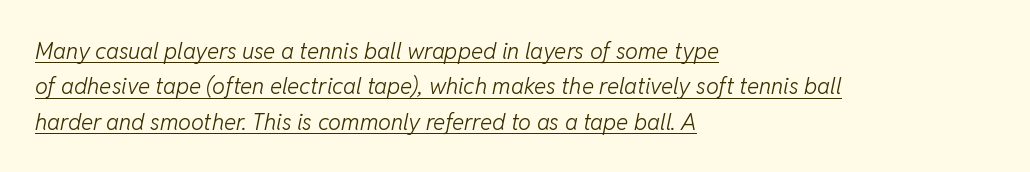
{"italic": "yes", "lean": "right", "slant_degrees": 11, "bold": "no", "underline": "yes", "align": "left", "line_spacing": "normal", "line_spacing_ratio": 1.54, "letter_spacing": "normal", "letter_spacing_em": 0.0, "glyph_px": 23}
